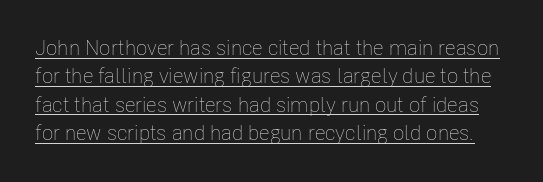
Interline gaps are of average width in this sample. You could call the tracking neutral — neither tight nor loose. The font's upright variant was chosen for this text. This reads as an unemphasized weight, regular at the heaviest. The glyphs are accompanied by a horizontal stroke just below them.
